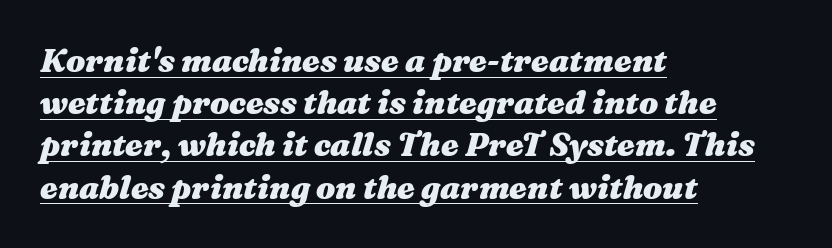
{"italic": "yes", "lean": "right", "slant_degrees": 16, "bold": "yes", "weight": "heavy", "width": "wide", "stroke_contrast": "medium", "x_height": "medium", "monospaced": "no", "underline": "yes", "align": "left", "line_spacing": "normal", "line_spacing_ratio": 1.32, "letter_spacing": "normal", "letter_spacing_em": 0.0, "glyph_px": 32}
